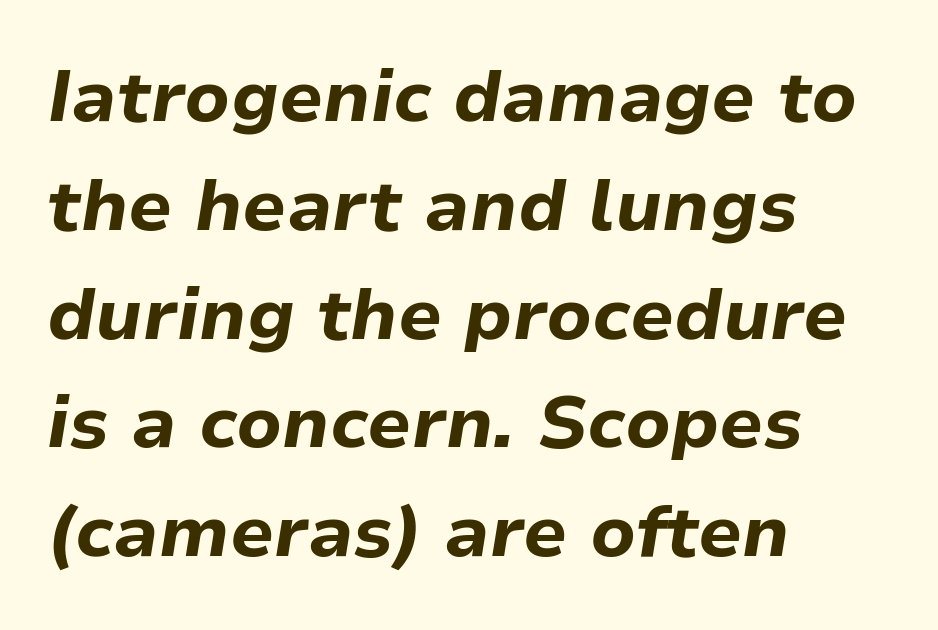
{"italic": "yes", "lean": "right", "slant_degrees": 9, "bold": "yes", "weight": "bold", "width": "normal", "stroke_contrast": "low", "x_height": "medium", "monospaced": "no", "underline": "no", "align": "left", "line_spacing": "normal", "line_spacing_ratio": 1.49, "letter_spacing": "normal", "letter_spacing_em": 0.0, "glyph_px": 73}
